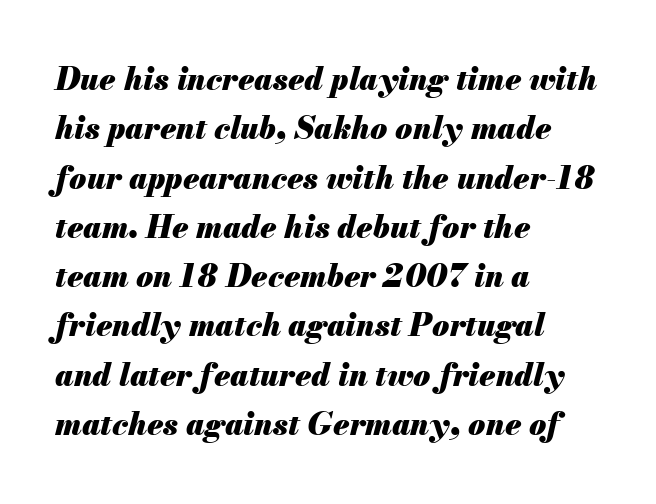
The image shows 31 px heavy type, italic (leaning right); set left-aligned, normal line spacing (1.59x), normal letter spacing, not underlined; medium stroke contrast and a small x-height.
